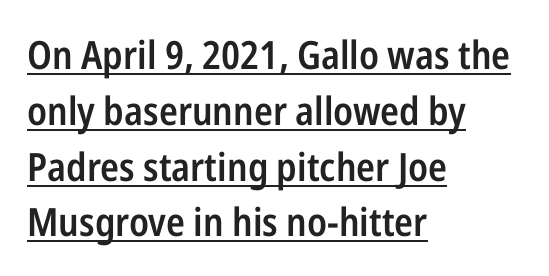
Q: Is the text bold? A: Semi-bold.
Q: Is the text italic (slanted)? A: No, it is upright.
Q: Is the typeface a serif or a sans-serif typeface? A: Sans-serif.
Q: Is the text underlined? A: Yes.
Q: How is the paragraph aligned? A: Left-aligned.
Q: Is the spacing between letters normal or unusually wide? A: Normal.
Q: Is the spacing between lines tight, normal or loose? A: Normal.
Q: Width (condensed, normal, or wide)? A: Condensed.
Q: Stroke contrast? A: Low.
Q: x-height? A: Medium.
Q: Monospaced? A: No.
